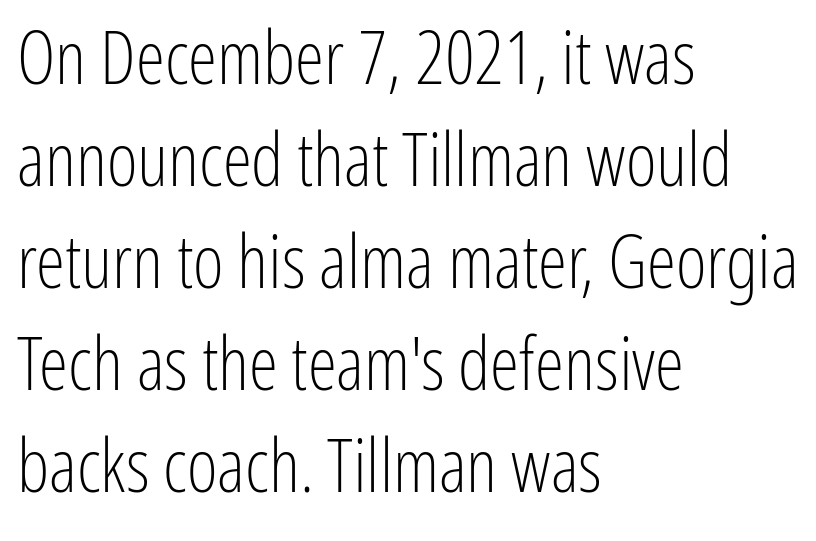
Q: Is the text bold? A: No.
Q: Is the text italic (slanted)? A: No, it is upright.
Q: Is the typeface a serif or a sans-serif typeface? A: Sans-serif.
Q: Is the text underlined? A: No.
Q: How is the paragraph aligned? A: Left-aligned.
Q: Is the spacing between letters normal or unusually wide? A: Normal.
Q: Is the spacing between lines tight, normal or loose? A: Normal.
Q: Width (condensed, normal, or wide)? A: Condensed.
Q: Stroke contrast? A: Low.
Q: x-height? A: Medium.
Q: Monospaced? A: No.
